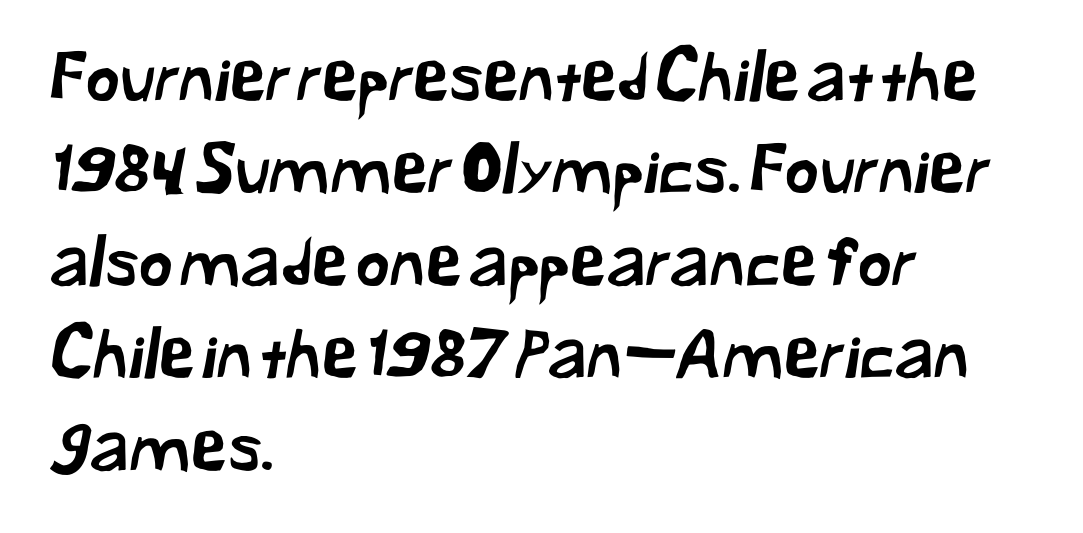
{"serif": "no", "width": "normal", "stroke_contrast": "low", "x_height": "medium", "monospaced": "no", "underline": "no", "align": "left", "line_spacing": "normal", "line_spacing_ratio": 1.4, "letter_spacing": "normal", "letter_spacing_em": 0.0, "glyph_px": 66}
